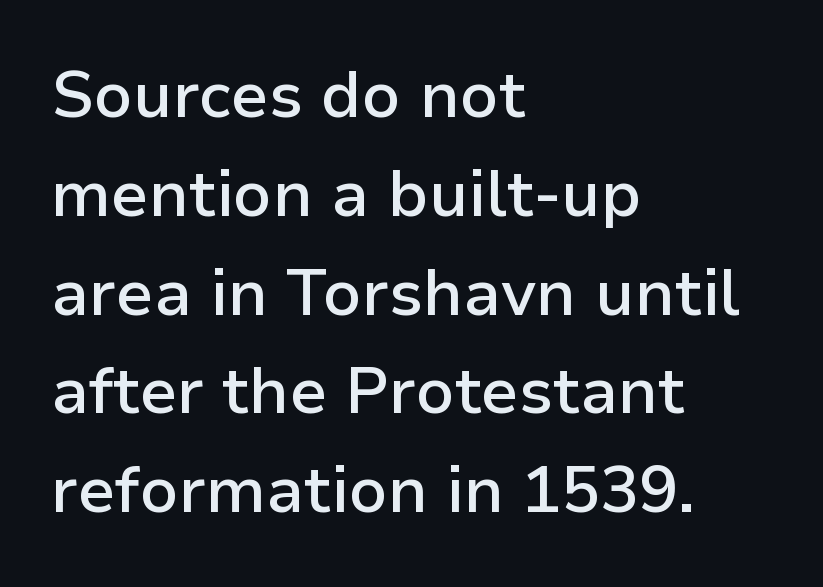
Q: Is the text bold? A: Semi-bold.
Q: Is the text italic (slanted)? A: No, it is upright.
Q: Is the typeface a serif or a sans-serif typeface? A: Sans-serif.
Q: Is the text underlined? A: No.
Q: How is the paragraph aligned? A: Left-aligned.
Q: Is the spacing between letters normal or unusually wide? A: Normal.
Q: Is the spacing between lines tight, normal or loose? A: Normal.
Q: Width (condensed, normal, or wide)? A: Normal.
Q: Stroke contrast? A: Low.
Q: x-height? A: Medium.
Q: Monospaced? A: No.
